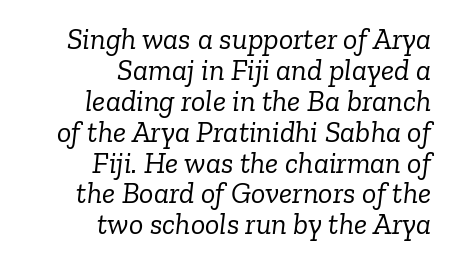
The rendering uses a small line-height, squeezing the rows. This reads as an unemphasized weight, regular at the heaviest. No extra tracking has been applied to these lines. The lines are quadded right. Font category for this specimen: serif.
